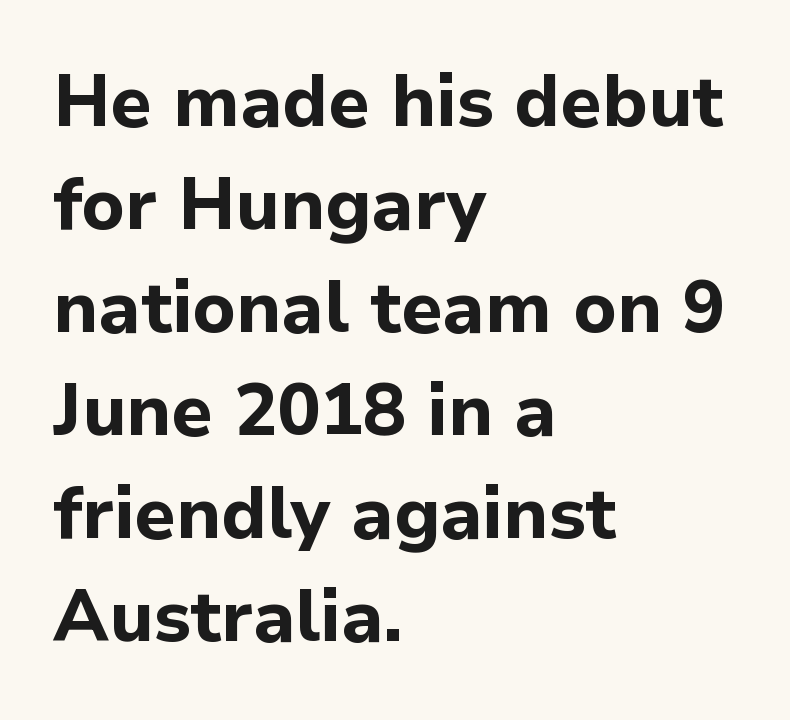
{"serif": "no", "italic": "no", "bold": "yes", "weight": "bold", "width": "normal", "stroke_contrast": "low", "x_height": "medium", "monospaced": "no", "underline": "no", "align": "left", "line_spacing": "normal", "line_spacing_ratio": 1.43, "letter_spacing": "normal", "letter_spacing_em": 0.0, "glyph_px": 72}
